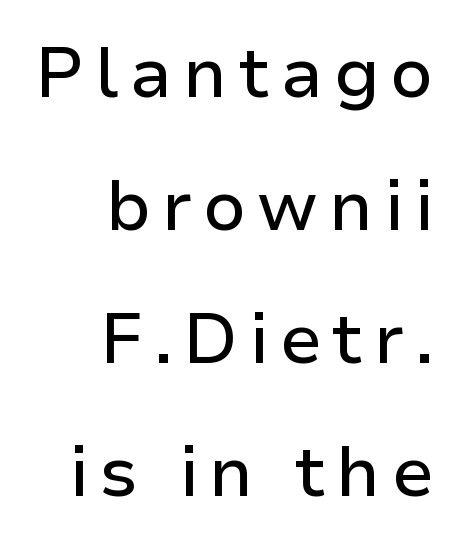
The strip under each line holds only bare page. In terms of posture, this sample is upright. A sans-serif font was chosen for this passage. The passage is arranged like a letterhead date or caption credit — flush right.
